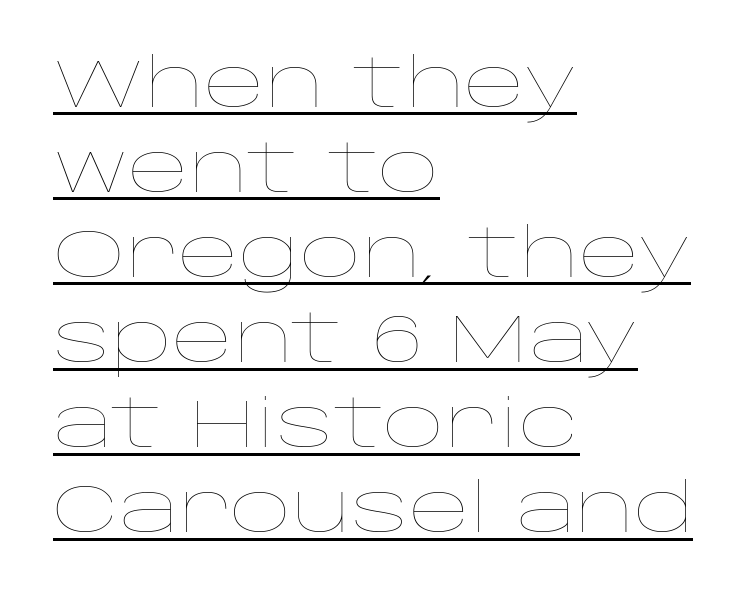
The image shows 67 px thin, wide type, upright; set left-aligned, normal line spacing (1.27x), normal letter spacing, underlined; low stroke contrast and a large x-height.
